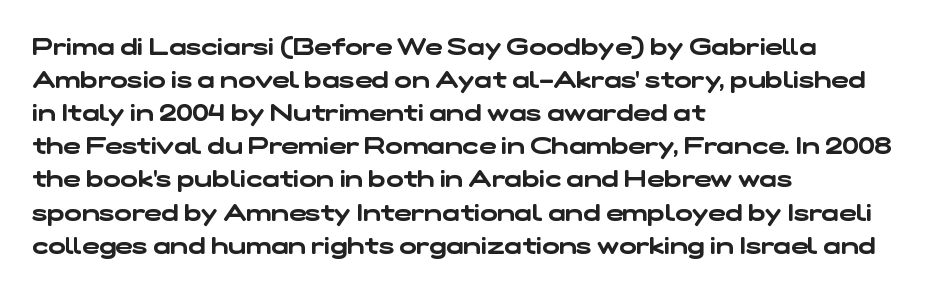
{"underline": "no", "align": "left", "line_spacing": "normal", "line_spacing_ratio": 1.44, "letter_spacing": "normal", "letter_spacing_em": 0.0, "glyph_px": 23}
